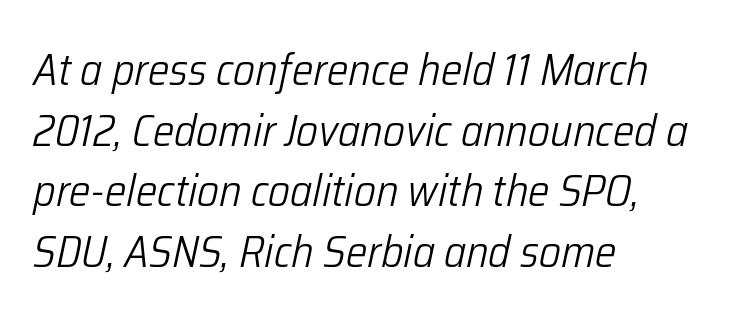
Q: Is the text bold? A: No.
Q: Is the text italic (slanted)? A: Yes, it leans right by about 12 degrees.
Q: Is the text underlined? A: No.
Q: How is the paragraph aligned? A: Left-aligned.
Q: Is the spacing between letters normal or unusually wide? A: Normal.
Q: Is the spacing between lines tight, normal or loose? A: Normal.
Q: Width (condensed, normal, or wide)? A: Condensed.
Q: Stroke contrast? A: Low.
Q: x-height? A: Medium.
Q: Monospaced? A: No.
